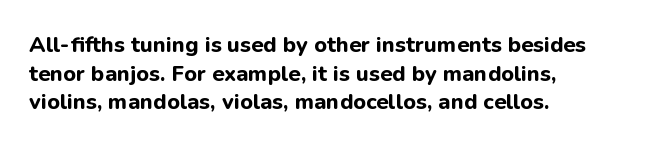
Q: Is the text bold? A: Yes.
Q: Is the text italic (slanted)? A: No, it is upright.
Q: Is the text underlined? A: No.
Q: How is the paragraph aligned? A: Left-aligned.
Q: Is the spacing between letters normal or unusually wide? A: Normal.
Q: Is the spacing between lines tight, normal or loose? A: Normal.
